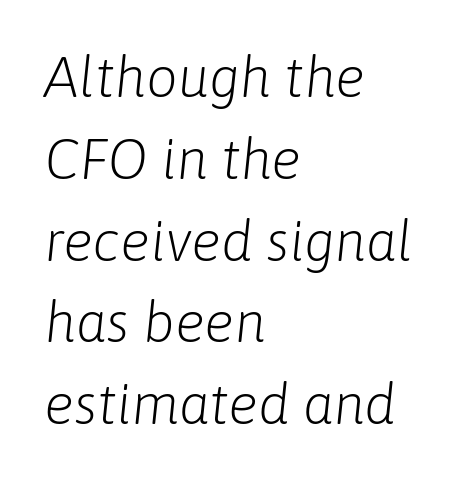
Q: Is the text bold? A: No.
Q: Is the text italic (slanted)? A: Yes, it leans right by about 6 degrees.
Q: Is the text underlined? A: No.
Q: How is the paragraph aligned? A: Left-aligned.
Q: Is the spacing between letters normal or unusually wide? A: Normal.
Q: Is the spacing between lines tight, normal or loose? A: Normal.
Q: Width (condensed, normal, or wide)? A: Normal.
Q: Stroke contrast? A: Low.
Q: x-height? A: Medium.
Q: Monospaced? A: No.
